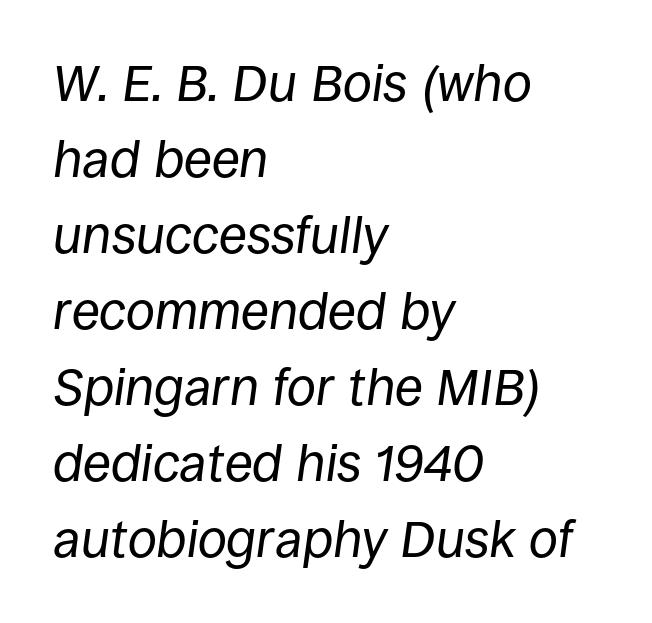
Q: Is the text bold? A: No.
Q: Is the text italic (slanted)? A: Yes, it leans right by about 8 degrees.
Q: Is the text underlined? A: No.
Q: How is the paragraph aligned? A: Left-aligned.
Q: Is the spacing between letters normal or unusually wide? A: Normal.
Q: Is the spacing between lines tight, normal or loose? A: Normal.
Q: Width (condensed, normal, or wide)? A: Normal.
Q: Stroke contrast? A: Low.
Q: x-height? A: Large.
Q: Monospaced? A: No.
